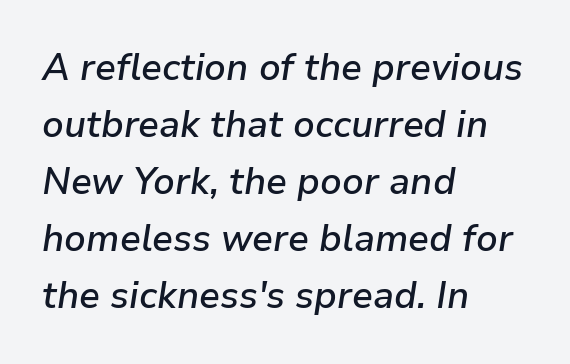
Q: Is the text bold? A: Semi-bold.
Q: Is the text italic (slanted)? A: Yes, it leans right by about 9 degrees.
Q: Is the text underlined? A: No.
Q: How is the paragraph aligned? A: Left-aligned.
Q: Is the spacing between letters normal or unusually wide? A: Normal.
Q: Is the spacing between lines tight, normal or loose? A: Normal.
Q: Width (condensed, normal, or wide)? A: Normal.
Q: Stroke contrast? A: Low.
Q: x-height? A: Medium.
Q: Monospaced? A: No.
